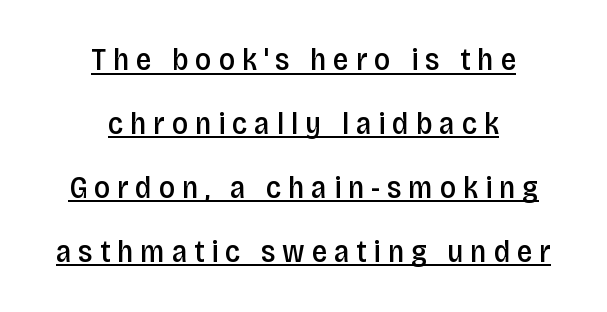
The image shows 31 px semibold, condensed sans-serif type, upright; set centered, loose line spacing (2.06x), unusually wide letter spacing (+0.22 em), underlined; low stroke contrast and a large x-height.
